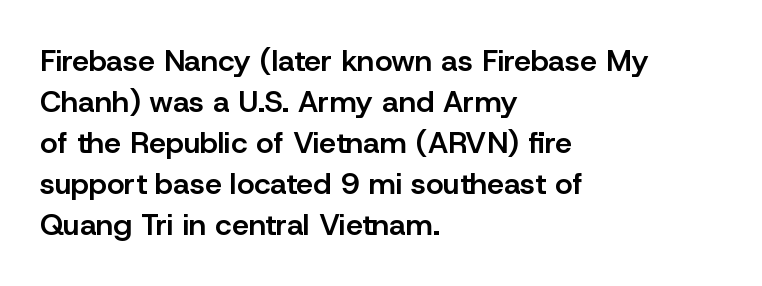
Line spacing here is normal. Beneath every word, the page is bare. The paragraph shown leans on its left margin. These lines are rendered in a variable-pitch font. Every stem runs plumb, perpendicular to the baseline.
